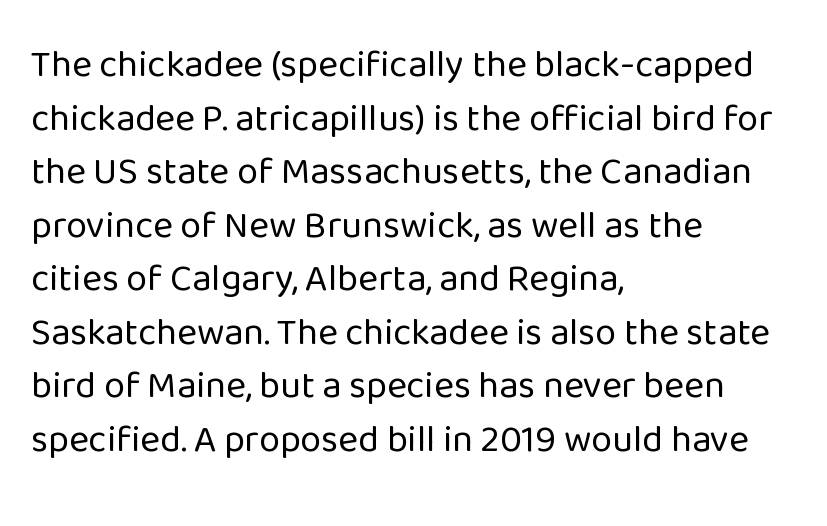
{"serif": "no", "italic": "no", "bold": "no", "weight": "regular", "width": "normal", "stroke_contrast": "low", "x_height": "medium", "monospaced": "no", "underline": "no", "align": "left", "line_spacing": "normal", "line_spacing_ratio": 1.41, "letter_spacing": "normal", "letter_spacing_em": 0.0, "glyph_px": 38}
